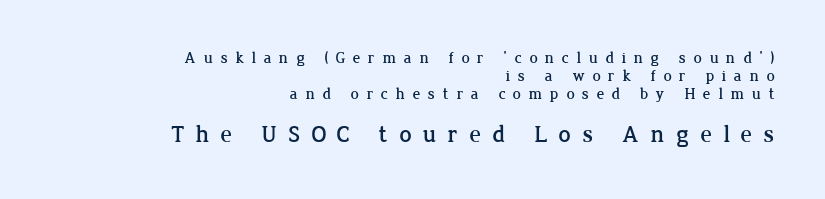
Q: Is the text italic (slanted)? A: No, it is upright.
Q: Is the text underlined? A: No.
Q: How is the paragraph aligned? A: Right-aligned.
Q: Is the spacing between letters normal or unusually wide? A: Unusually wide.
Q: Is the spacing between lines tight, normal or loose? A: Tight.
Q: Which block of text is set in a larger size, the first (top) or the second (bottom)? A: The second (bottom) one.
